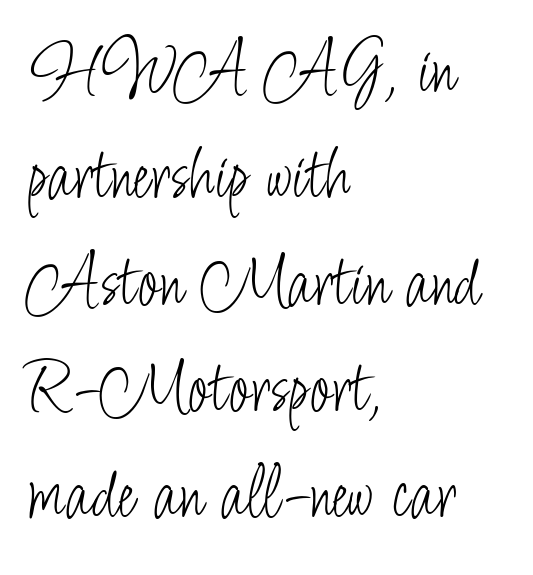
Q: Is the text bold? A: No.
Q: Is the text italic (slanted)? A: Yes.
Q: Is the typeface a serif or a sans-serif typeface? A: Sans-serif.
Q: Is the text underlined? A: No.
Q: How is the paragraph aligned? A: Left-aligned.
Q: Is the spacing between letters normal or unusually wide? A: Normal.
Q: Is the spacing between lines tight, normal or loose? A: Normal.
Q: Width (condensed, normal, or wide)? A: Condensed.
Q: Stroke contrast? A: Low.
Q: x-height? A: Small.
Q: Monospaced? A: No.
